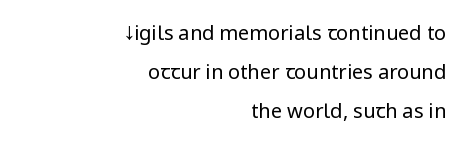
The image shows 20 px text type, upright; set right-aligned, loose line spacing (1.94x), normal letter spacing, not underlined.
